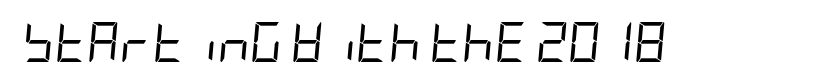
The image shows 40 px regular-weight, condensed type, italic (leaning right); set normal letter spacing, not underlined; low stroke contrast and a large x-height.
